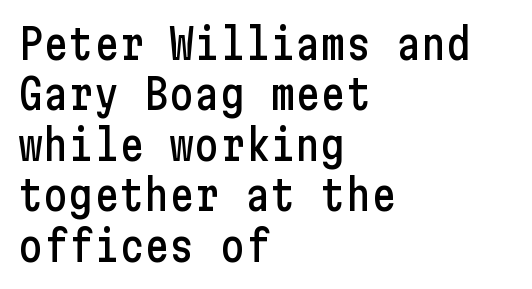
The image shows 42 px condensed sans-serif type, upright; set left-aligned, line spacing 1.2x, normal letter spacing, not underlined; low stroke contrast and a medium x-height.
